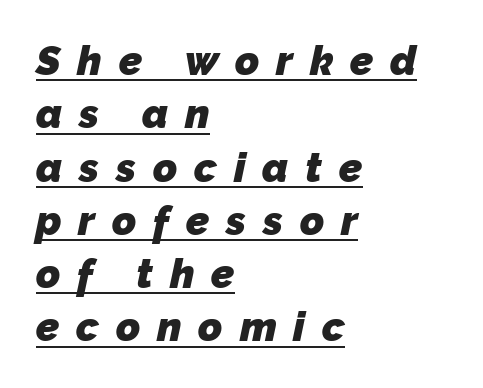
Q: Is the text bold? A: Yes.
Q: Is the typeface a serif or a sans-serif typeface? A: Sans-serif.
Q: Is the text underlined? A: Yes.
Q: How is the paragraph aligned? A: Left-aligned.
Q: Is the spacing between letters normal or unusually wide? A: Unusually wide.
Q: Is the spacing between lines tight, normal or loose? A: Normal.
Q: Width (condensed, normal, or wide)? A: Normal.
Q: Stroke contrast? A: Low.
Q: x-height? A: Medium.
Q: Monospaced? A: No.
